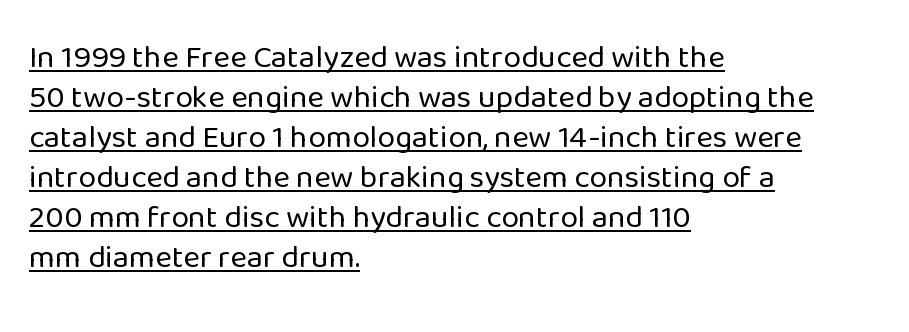
Caption: standard tracking, unaltered. Is this a fixed-width face? No — the glyphs have proportional, varying widths. Grotesque or geometric, the face here clearly has no serifs. Heft: none added — not bold.
